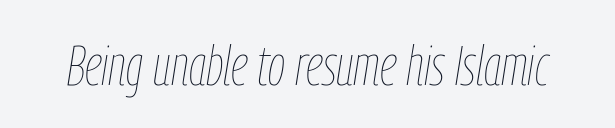
Bold? No — there's no thickening of the strokes. Just letters on the line, the space beneath them empty. The rendering uses natural spacing where letterforms have individual widths. There's an unmistakable incline to the writing here. What stands out about the letter spacing? Nothing — it is the standard amount.
